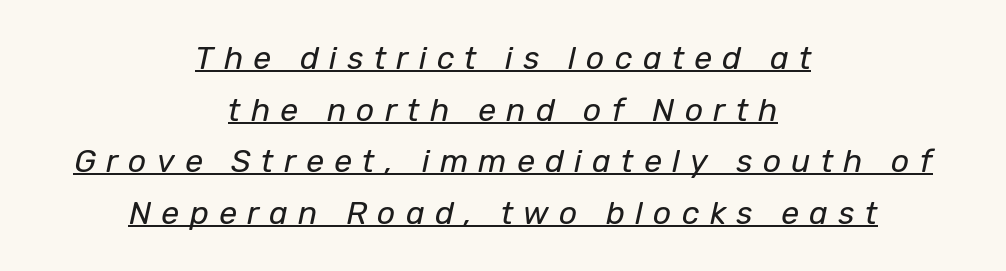
Each stroke keeps to a modest, everyday thickness or less. Substantial extra tracking has been applied to these lines. A typesetter would call this leading conventional body-copy spacing. Teacher's note: observe the equal gaps on both sides — that is centered alignment. Compared with ordinary roman type, these characters are visibly tilted. Glance below the letters and you will spot a drawn line.
